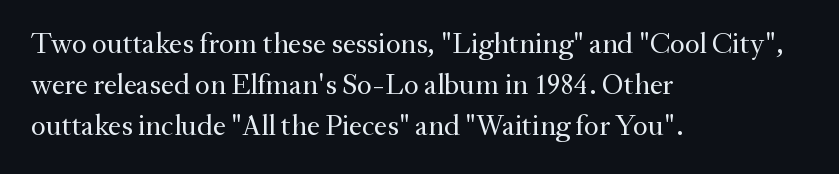
Q: Is the text bold? A: No.
Q: Is the text italic (slanted)? A: No, it is upright.
Q: Is the typeface a serif or a sans-serif typeface? A: Serif.
Q: Is the text underlined? A: No.
Q: How is the paragraph aligned? A: Left-aligned.
Q: Is the spacing between letters normal or unusually wide? A: Normal.
Q: Is the spacing between lines tight, normal or loose? A: Normal.
Q: Width (condensed, normal, or wide)? A: Normal.
Q: Stroke contrast? A: Medium.
Q: x-height? A: Small.
Q: Monospaced? A: No.
